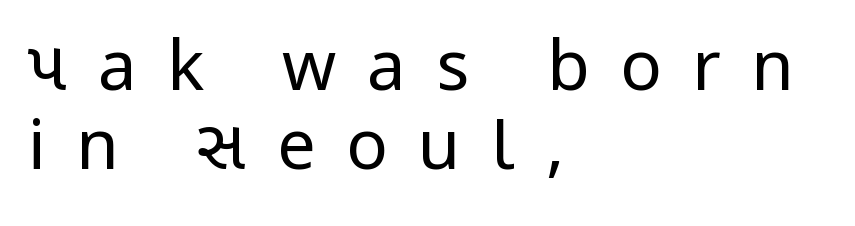
Q: Is the text bold? A: No.
Q: Is the text italic (slanted)? A: No, it is upright.
Q: Is the typeface a serif or a sans-serif typeface? A: Sans-serif.
Q: Is the text underlined? A: No.
Q: How is the paragraph aligned? A: Left-aligned.
Q: Is the spacing between letters normal or unusually wide? A: Unusually wide.
Q: Is the spacing between lines tight, normal or loose? A: Tight.
Q: Width (condensed, normal, or wide)? A: Normal.
Q: Stroke contrast? A: Low.
Q: x-height? A: Medium.
Q: Monospaced? A: No.
